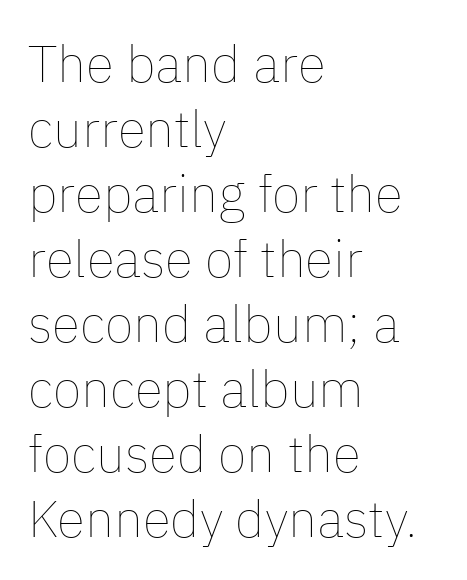
The image shows 52 px thin type, upright; set left-aligned, normal line spacing (1.25x), normal letter spacing, not underlined; low stroke contrast and a medium x-height.
